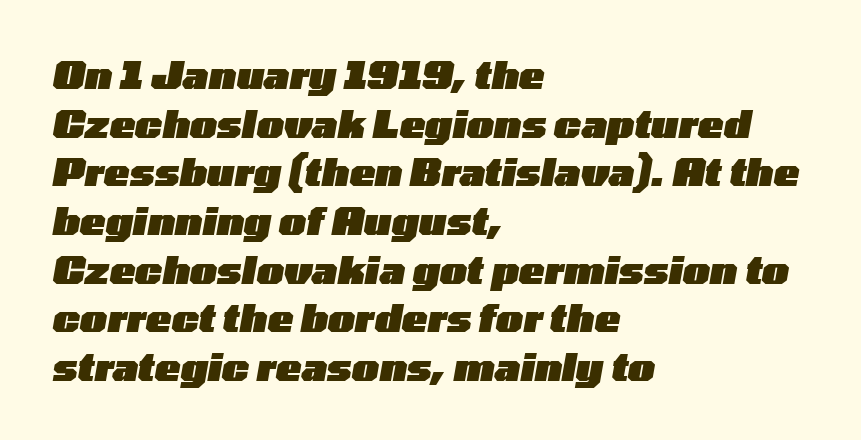
Q: Is the text bold? A: Yes.
Q: Is the text italic (slanted)? A: Yes, it leans right by about 10 degrees.
Q: Is the text underlined? A: No.
Q: How is the paragraph aligned? A: Left-aligned.
Q: Is the spacing between letters normal or unusually wide? A: Normal.
Q: Is the spacing between lines tight, normal or loose? A: Normal.
Q: Width (condensed, normal, or wide)? A: Wide.
Q: Stroke contrast? A: Low.
Q: x-height? A: Medium.
Q: Monospaced? A: No.
